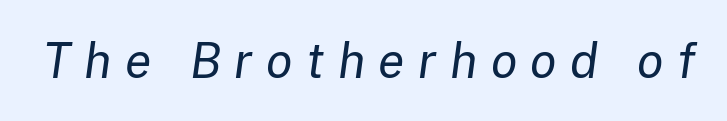
Q: Is the text bold? A: No.
Q: Is the text italic (slanted)? A: Yes, it leans right by about 8 degrees.
Q: Is the text underlined? A: No.
Q: Is the spacing between letters normal or unusually wide? A: Unusually wide.
Q: Width (condensed, normal, or wide)? A: Normal.
Q: Stroke contrast? A: Low.
Q: x-height? A: Medium.
Q: Monospaced? A: No.
